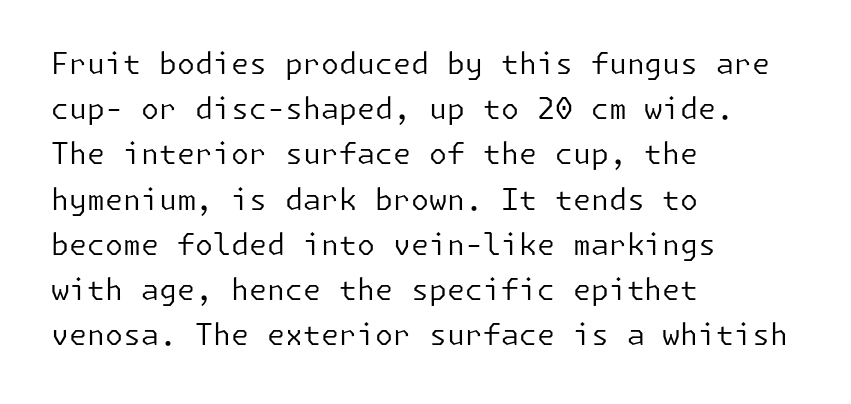
The image shows 29 px regular-weight sans-serif type, upright; set left-aligned, normal line spacing (1.56x), normal letter spacing, not underlined; low stroke contrast and a medium x-height.
